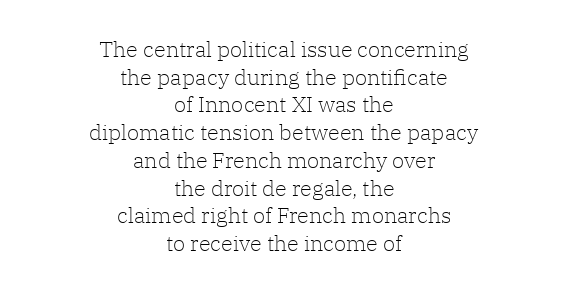
{"italic": "no", "bold": "no", "underline": "no", "align": "center", "line_spacing": "normal", "line_spacing_ratio": 1.26, "letter_spacing": "normal", "letter_spacing_em": 0.0, "glyph_px": 22}
